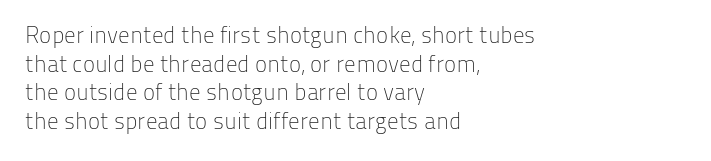
Q: Is the text bold? A: No.
Q: Is the text italic (slanted)? A: No, it is upright.
Q: Is the text underlined? A: No.
Q: How is the paragraph aligned? A: Left-aligned.
Q: Is the spacing between letters normal or unusually wide? A: Normal.
Q: Is the spacing between lines tight, normal or loose? A: Normal.
